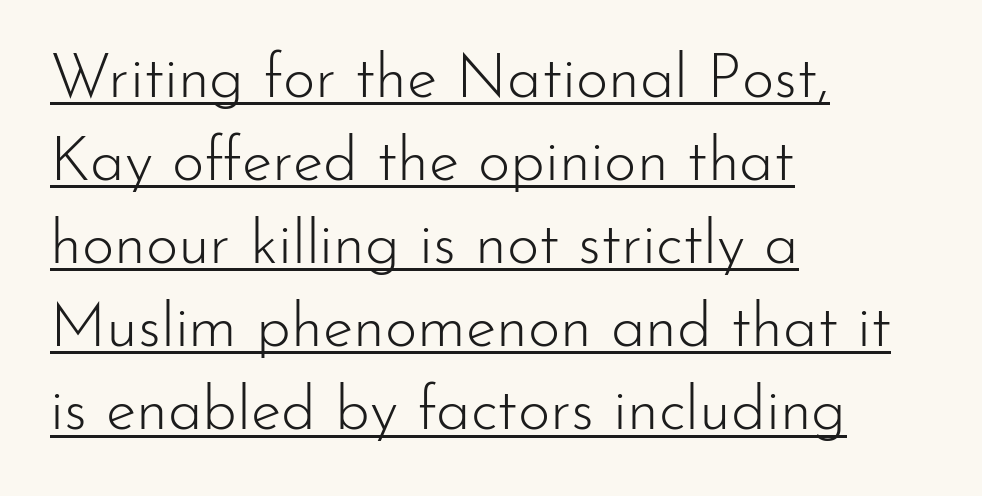
Q: Is the text bold? A: No.
Q: Is the text italic (slanted)? A: No, it is upright.
Q: Is the typeface a serif or a sans-serif typeface? A: Sans-serif.
Q: Is the text underlined? A: Yes.
Q: How is the paragraph aligned? A: Left-aligned.
Q: Is the spacing between letters normal or unusually wide? A: Normal.
Q: Is the spacing between lines tight, normal or loose? A: Normal.
Q: Width (condensed, normal, or wide)? A: Normal.
Q: Stroke contrast? A: Low.
Q: x-height? A: Small.
Q: Monospaced? A: No.
